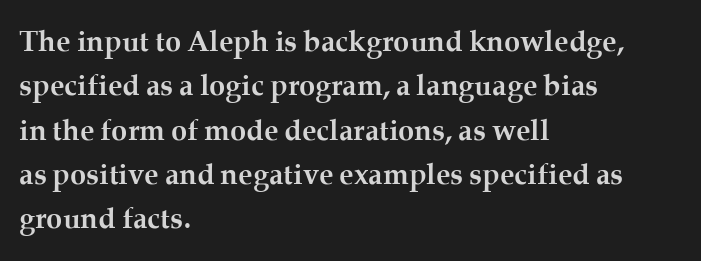
Lines of text with bare space underneath. Stroke terminals: seriffed. Honestly, the row spacing looks completely unremarkable. The gaps between neighbouring characters are ordinary and unremarkable. Note the varied advance widths — an 'i' is clearly narrower than an 'm'. Thick stems and heavy bowls — unmistakably bold.
